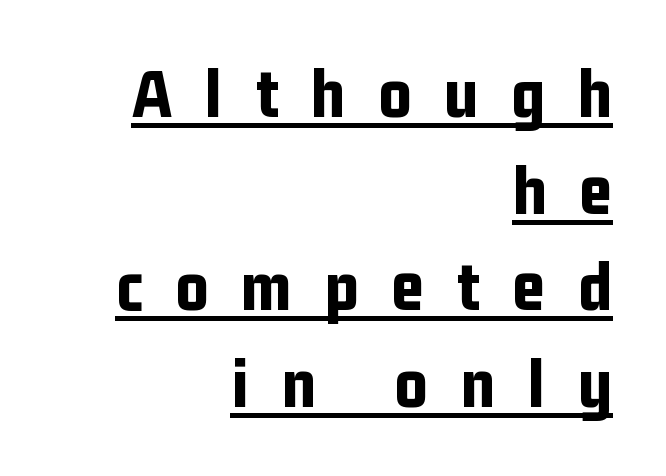
Q: Is the text bold? A: Yes.
Q: Is the text italic (slanted)? A: No, it is upright.
Q: Is the typeface a serif or a sans-serif typeface? A: Sans-serif.
Q: Is the text underlined? A: Yes.
Q: How is the paragraph aligned? A: Right-aligned.
Q: Is the spacing between letters normal or unusually wide? A: Unusually wide.
Q: Is the spacing between lines tight, normal or loose? A: Normal.
Q: Width (condensed, normal, or wide)? A: Condensed.
Q: Stroke contrast? A: Low.
Q: x-height? A: Medium.
Q: Monospaced? A: No.
